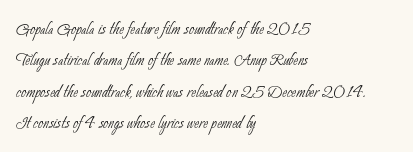
{"bold": "no", "underline": "no", "align": "left", "line_spacing": "normal", "line_spacing_ratio": 1.43, "letter_spacing": "normal", "letter_spacing_em": 0.0, "glyph_px": 22}
